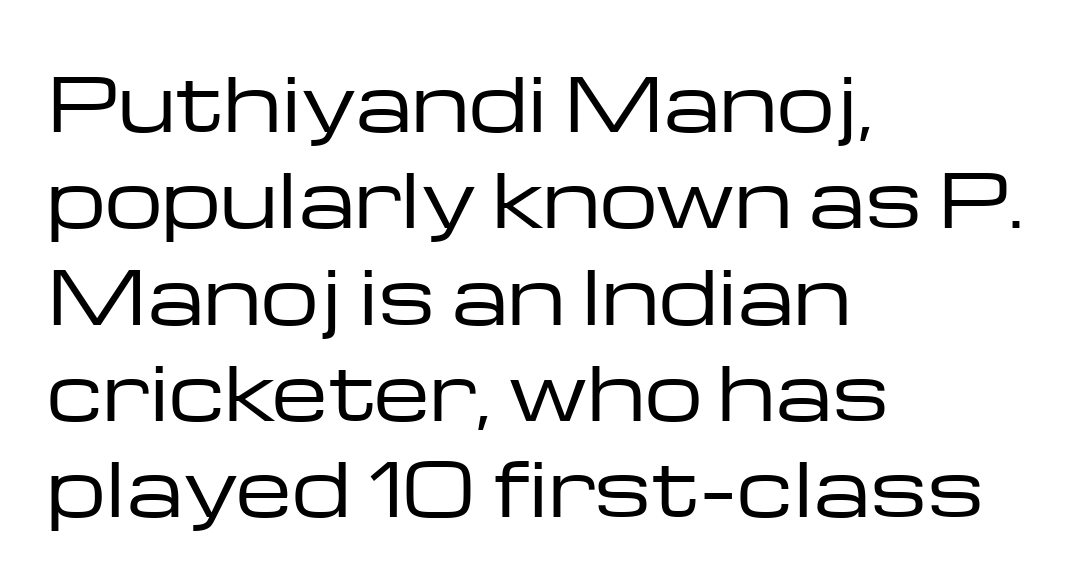
Any mark beneath the type? The region is blank. Vertical spacing — default. The horizontal fit of the characters is conventional and even. Vertical stems look standard width or narrower in stroke.
